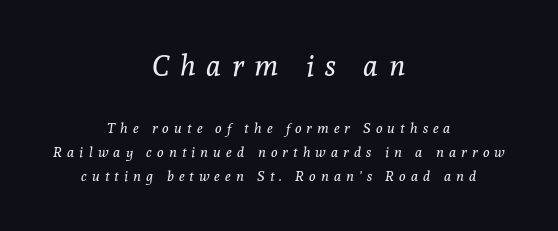
{"serif": "yes", "italic": "yes", "lean": "right", "slant_degrees": 8, "bold": "no", "weight": "regular", "width": "normal", "x_height": "medium", "monospaced": "no", "underline": "no", "align": "center", "line_spacing_ratio": 1.72, "letter_spacing": "wide", "letter_spacing_em": 0.36, "larger_block": "first", "size_ratio": 2.07, "glyph_px": 29}
